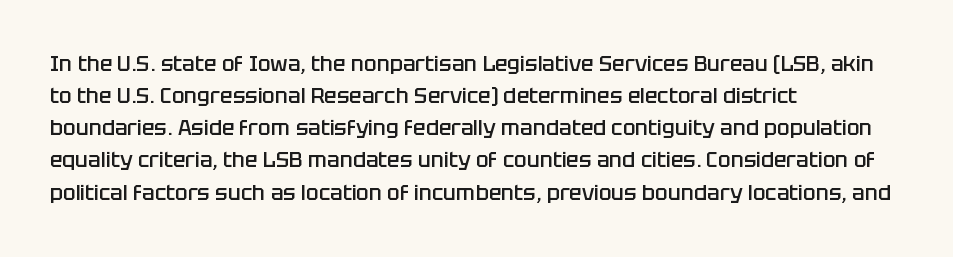
Regular leading. This sample is left-justified, so line endings fall wherever the words run out. Honestly, the letter spacing is just normal — you wouldn't notice it. The glyphs are unaccompanied by any horizontal stroke below them. Every letter is mildly thick-stroked: semibold rather than bold.
